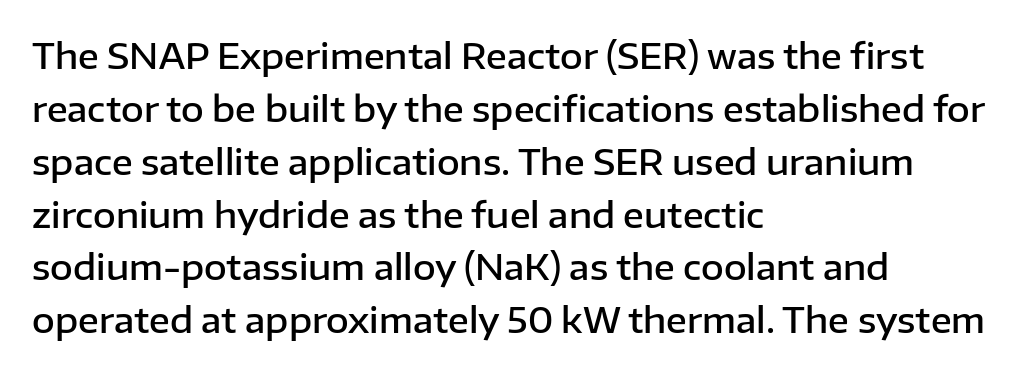
Q: Is the text bold? A: Semi-bold.
Q: Is the text italic (slanted)? A: No, it is upright.
Q: Is the typeface a serif or a sans-serif typeface? A: Sans-serif.
Q: Is the text underlined? A: No.
Q: How is the paragraph aligned? A: Left-aligned.
Q: Is the spacing between letters normal or unusually wide? A: Normal.
Q: Is the spacing between lines tight, normal or loose? A: Normal.
Q: Width (condensed, normal, or wide)? A: Normal.
Q: Stroke contrast? A: Low.
Q: x-height? A: Medium.
Q: Monospaced? A: No.
